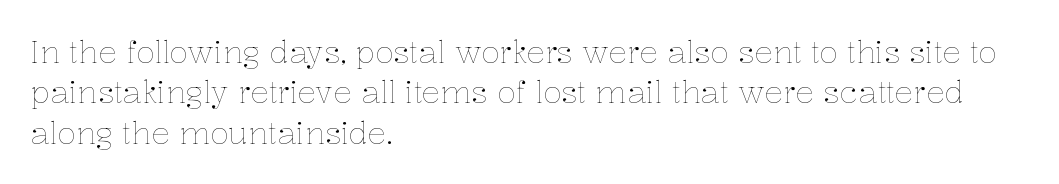
Q: Is the text bold? A: No.
Q: Is the text italic (slanted)? A: No, it is upright.
Q: Is the text underlined? A: No.
Q: How is the paragraph aligned? A: Left-aligned.
Q: Is the spacing between letters normal or unusually wide? A: Normal.
Q: Is the spacing between lines tight, normal or loose? A: Normal.
Q: Width (condensed, normal, or wide)? A: Normal.
Q: Stroke contrast? A: Low.
Q: x-height? A: Medium.
Q: Monospaced? A: No.
